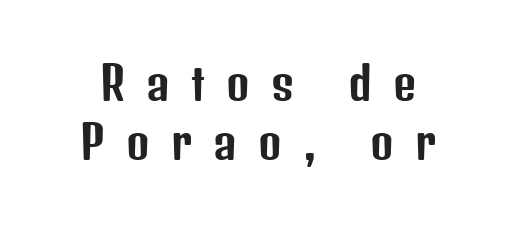
Q: Is the text italic (slanted)? A: No, it is upright.
Q: Is the typeface a serif or a sans-serif typeface? A: Sans-serif.
Q: Is the text underlined? A: No.
Q: Is the spacing between letters normal or unusually wide? A: Unusually wide.
Q: Is the spacing between lines tight, normal or loose? A: Normal.
Q: Width (condensed, normal, or wide)? A: Condensed.
Q: Stroke contrast? A: Low.
Q: x-height? A: Medium.
Q: Monospaced? A: No.
